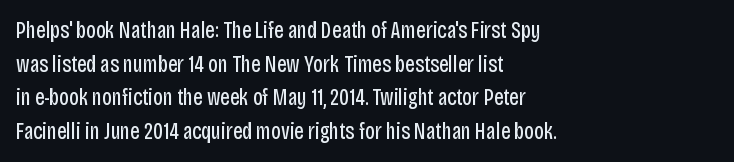
{"italic": "no", "bold": "no", "underline": "no", "align": "left", "line_spacing": "normal", "line_spacing_ratio": 1.46, "letter_spacing": "normal", "letter_spacing_em": 0.0, "glyph_px": 23}
